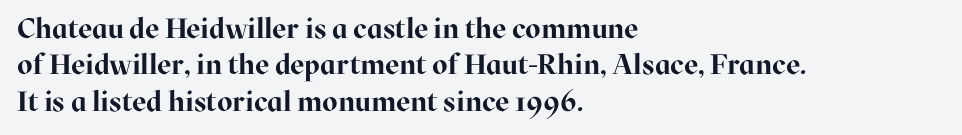
The image shows 28 px bold serif type, upright; set left-aligned, normal line spacing (1.3x), normal letter spacing, not underlined; high stroke contrast and a medium x-height.
